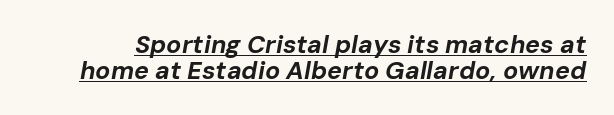
Q: Is the text bold? A: Yes.
Q: Is the text italic (slanted)? A: Yes, it leans right by about 10 degrees.
Q: Is the text underlined? A: Yes.
Q: Is the spacing between letters normal or unusually wide? A: Normal.
Q: Is the spacing between lines tight, normal or loose? A: Tight.
